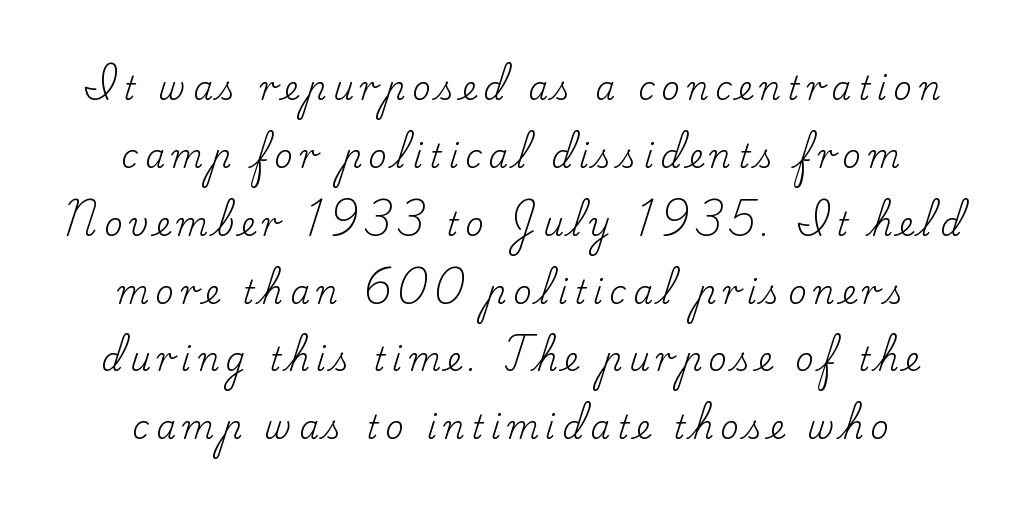
Tracking value appears strongly positive — letters spread wide. Where is the straight margin? There isn't one; the lines are centered. Counters stay open thanks to moderate or lighter strokes. Notice the wide empty band between every row — that's loose leading. Varying glyph widths throughout — classic text-font behaviour.
